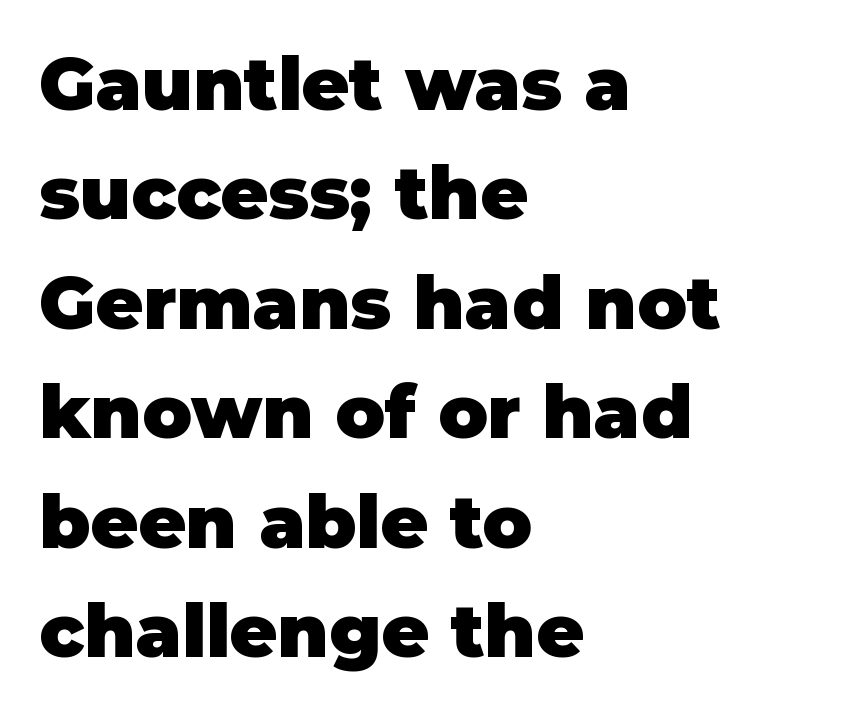
{"serif": "no", "italic": "no", "bold": "yes", "weight": "heavy", "width": "normal", "stroke_contrast": "low", "x_height": "large", "monospaced": "no", "underline": "no", "align": "left", "line_spacing": "normal", "line_spacing_ratio": 1.5, "letter_spacing": "normal", "letter_spacing_em": 0.0, "glyph_px": 73}
